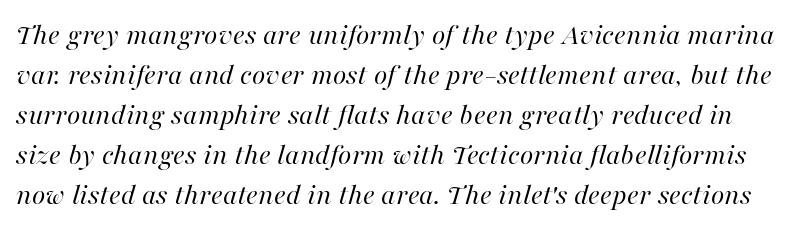
The rendering applies a slant to the glyphs. Looks like regular typesetting: each glyph gets only the width it needs. How are the letters spaced? Ordinarily, with no added tracking. Normally led — the rows are evenly, conventionally spaced. Stems and bowls with no extra thickness — not bold. The space beneath each line is pristine and unruled.
